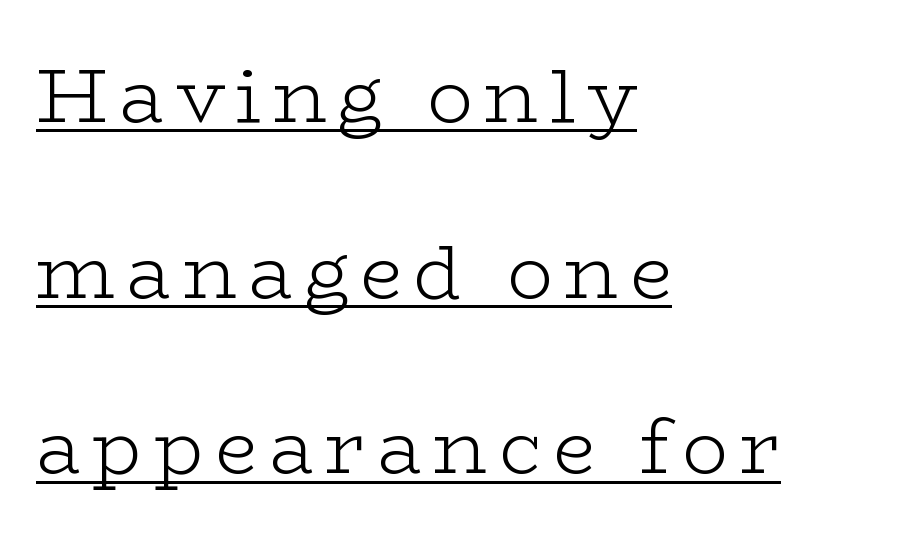
The image shows 76 px light, wide serif type, upright; set left-aligned, loose line spacing (2.31x), underlined; low stroke contrast and a medium x-height.
